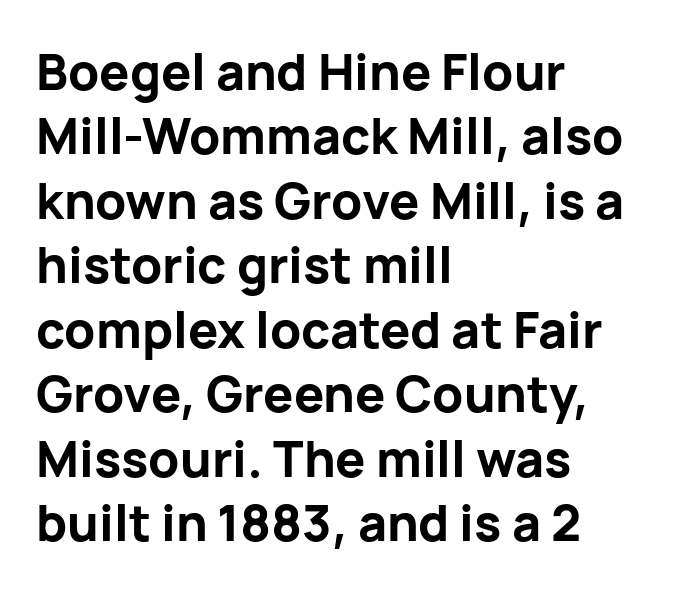
{"serif": "no", "italic": "no", "bold": "yes", "weight": "bold", "width": "normal", "stroke_contrast": "low", "x_height": "medium", "monospaced": "no", "underline": "no", "align": "left", "line_spacing": "normal", "line_spacing_ratio": 1.29, "letter_spacing": "normal", "letter_spacing_em": 0.0, "glyph_px": 50}
